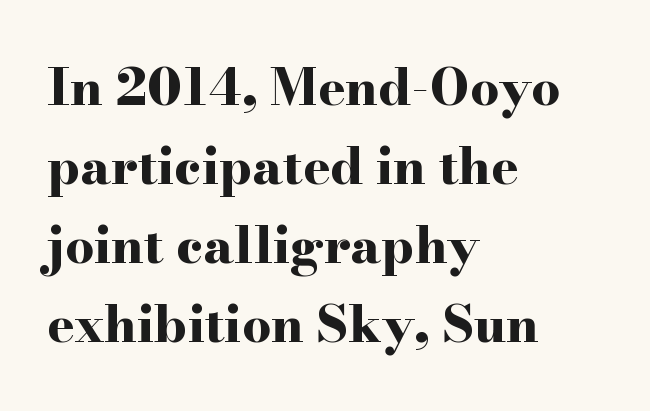
{"serif": "yes", "italic": "no", "bold": "yes", "weight": "bold", "width": "wide", "stroke_contrast": "high", "x_height": "small", "monospaced": "no", "underline": "no", "align": "left", "line_spacing": "normal", "line_spacing_ratio": 1.55, "letter_spacing": "normal", "letter_spacing_em": 0.0, "glyph_px": 51}
